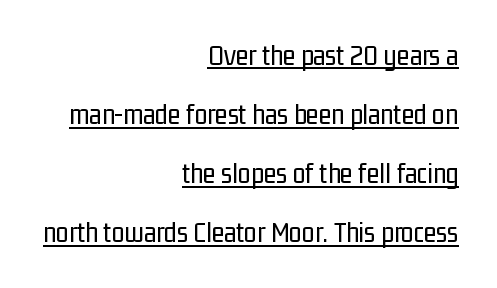
Q: Is the text bold? A: No.
Q: Is the text italic (slanted)? A: No, it is upright.
Q: Is the typeface a serif or a sans-serif typeface? A: Sans-serif.
Q: Is the text underlined? A: Yes.
Q: How is the paragraph aligned? A: Right-aligned.
Q: Is the spacing between letters normal or unusually wide? A: Normal.
Q: Is the spacing between lines tight, normal or loose? A: Loose.
Q: Width (condensed, normal, or wide)? A: Condensed.
Q: Stroke contrast? A: Low.
Q: x-height? A: Medium.
Q: Monospaced? A: No.
